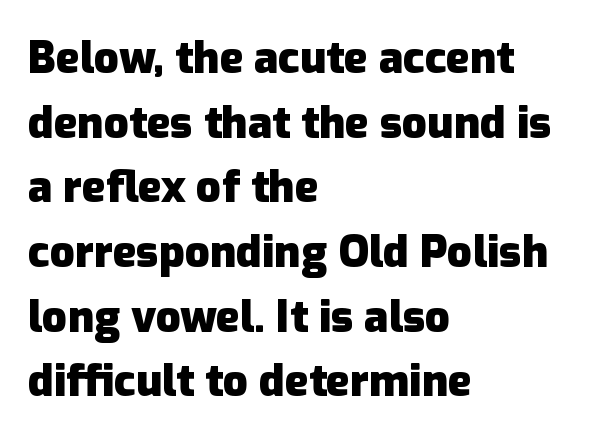
The glyphs have the mass of a bold cut. A normal amount of white space separates one row of letters from the next. These lines are rendered in a variable-pitch font. Short and long lines alike share a common starting point at left. The gap between lines stays unmarked.
